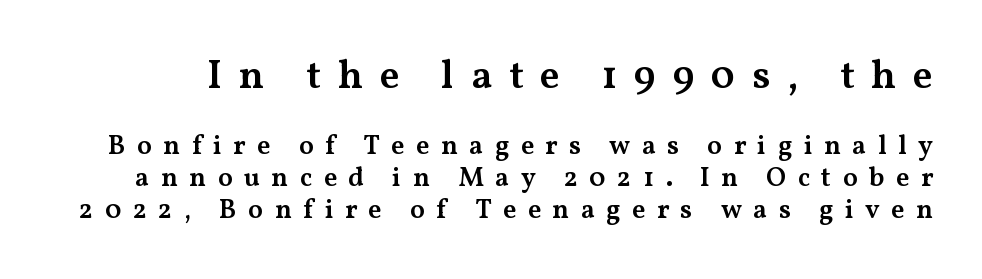
{"serif": "yes", "italic": "no", "bold": "semi", "weight": "semibold", "width": "wide", "stroke_contrast": "medium", "x_height": "medium", "monospaced": "no", "underline": "no", "line_spacing_ratio": 1.18, "letter_spacing": "wide", "letter_spacing_em": 0.42, "larger_block": "first", "size_ratio": 1.48, "glyph_px": 40}
